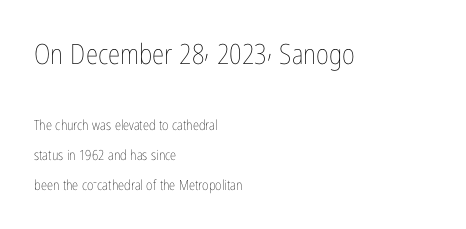
{"italic": "no", "bold": "no", "weight": "thin", "width": "condensed", "stroke_contrast": "low", "x_height": "medium", "monospaced": "no", "underline": "no", "align": "left", "line_spacing": "loose", "line_spacing_ratio": 2.11, "letter_spacing": "normal", "letter_spacing_em": 0.0, "larger_block": "first", "size_ratio": 2.0, "glyph_px": 28}
